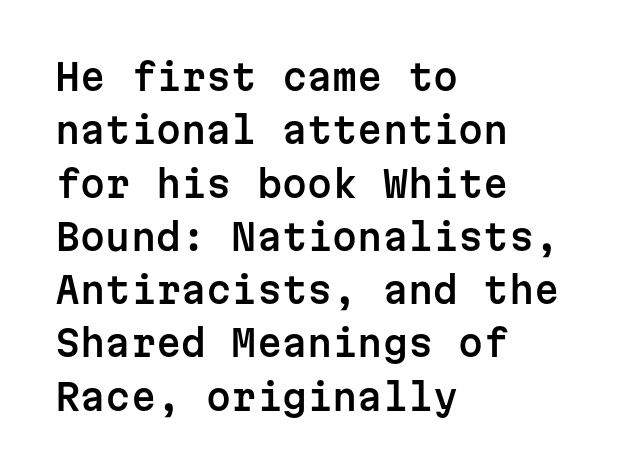
{"serif": "no", "italic": "no", "width": "normal", "stroke_contrast": "low", "x_height": "medium", "monospaced": "yes", "underline": "no", "align": "left", "line_spacing": "normal", "line_spacing_ratio": 1.48, "letter_spacing": "normal", "letter_spacing_em": 0.0, "glyph_px": 36}
